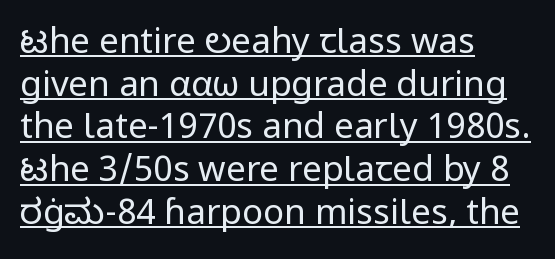
Q: Is the text bold? A: No.
Q: Is the text italic (slanted)? A: No, it is upright.
Q: Is the typeface a serif or a sans-serif typeface? A: Sans-serif.
Q: Is the text underlined? A: Yes.
Q: How is the paragraph aligned? A: Left-aligned.
Q: Is the spacing between letters normal or unusually wide? A: Normal.
Q: Width (condensed, normal, or wide)? A: Normal.
Q: Stroke contrast? A: Low.
Q: x-height? A: Medium.
Q: Monospaced? A: No.
